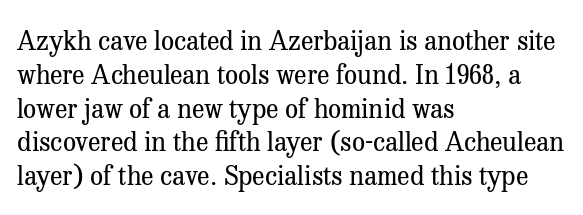
Q: Is the text bold? A: No.
Q: Is the text italic (slanted)? A: No, it is upright.
Q: Is the text underlined? A: No.
Q: How is the paragraph aligned? A: Left-aligned.
Q: Is the spacing between letters normal or unusually wide? A: Normal.
Q: Is the spacing between lines tight, normal or loose? A: Normal.
